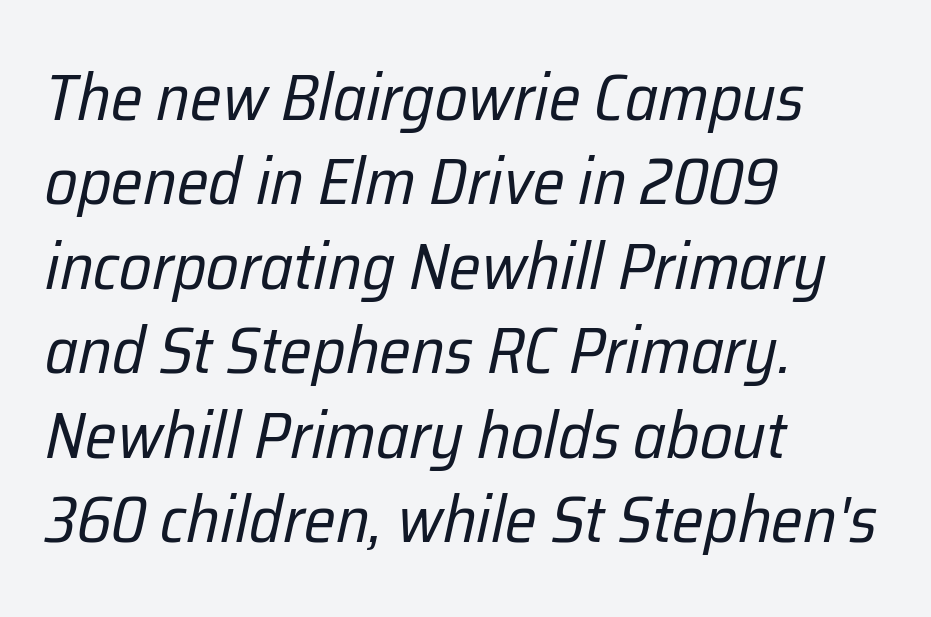
Q: Is the text bold? A: No.
Q: Is the text italic (slanted)? A: Yes, it leans right by about 12 degrees.
Q: Is the text underlined? A: No.
Q: How is the paragraph aligned? A: Left-aligned.
Q: Is the spacing between letters normal or unusually wide? A: Normal.
Q: Is the spacing between lines tight, normal or loose? A: Normal.
Q: Width (condensed, normal, or wide)? A: Condensed.
Q: Stroke contrast? A: Low.
Q: x-height? A: Medium.
Q: Monospaced? A: No.
